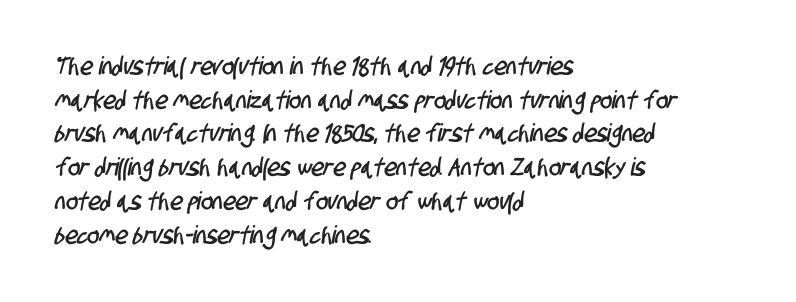
Tracking here is standard; glyphs follow each other at the usual distance. The foot of each line stays bare and open. Leading matches the norm, producing a regular column. The rag falls on the right side of this text block.
